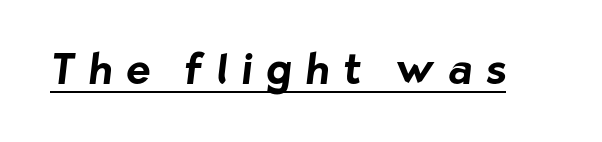
{"serif": "no", "bold": "yes", "weight": "bold", "width": "normal", "stroke_contrast": "low", "x_height": "medium", "monospaced": "no", "underline": "yes", "letter_spacing": "wide", "letter_spacing_em": 0.35, "glyph_px": 41}
